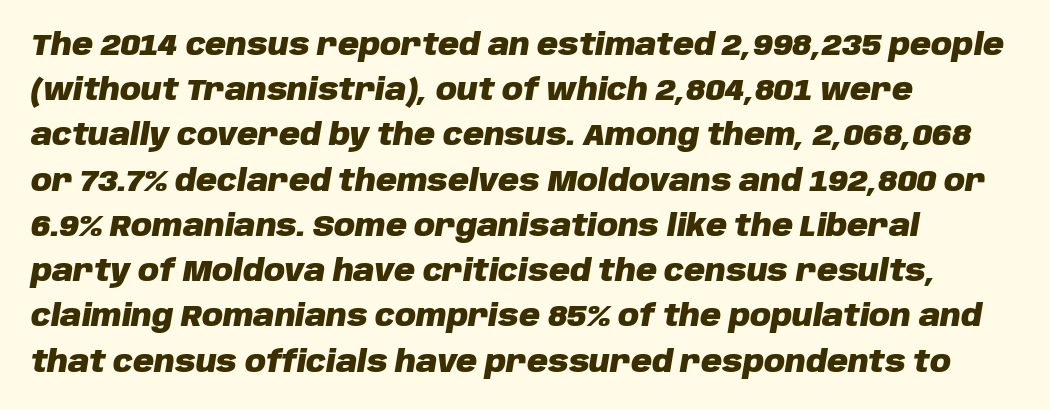
{"italic": "yes", "lean": "right", "slant_degrees": 10, "bold": "yes", "weight": "heavy", "width": "normal", "stroke_contrast": "low", "x_height": "large", "monospaced": "no", "underline": "no", "align": "left", "line_spacing": "normal", "line_spacing_ratio": 1.56, "letter_spacing": "normal", "letter_spacing_em": 0.0, "glyph_px": 29}
